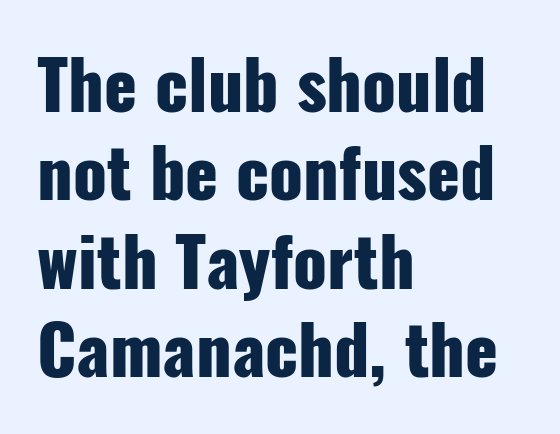
Q: Is the text bold? A: Yes.
Q: Is the text italic (slanted)? A: No, it is upright.
Q: Is the typeface a serif or a sans-serif typeface? A: Sans-serif.
Q: Is the text underlined? A: No.
Q: How is the paragraph aligned? A: Left-aligned.
Q: Is the spacing between letters normal or unusually wide? A: Normal.
Q: Is the spacing between lines tight, normal or loose? A: Normal.
Q: Width (condensed, normal, or wide)? A: Condensed.
Q: Stroke contrast? A: Low.
Q: x-height? A: Medium.
Q: Monospaced? A: No.
